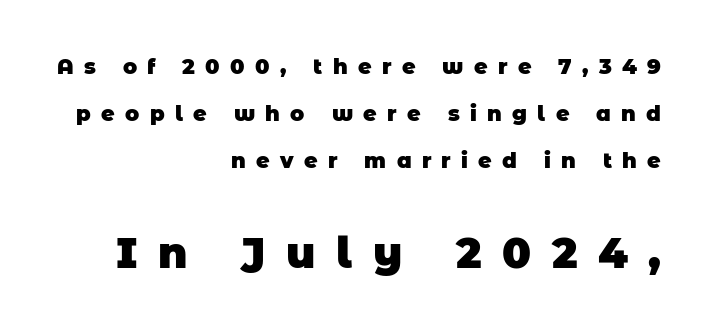
The sample has been set heavy, in full bold. The type is letterspaced generously, with wide tracking. A great deal of white space separates one row of letters from the next. The later block is typeset at a bigger size than the earlier block. The space directly below the letters is spotless. Line ends are locked; line starts wander.
